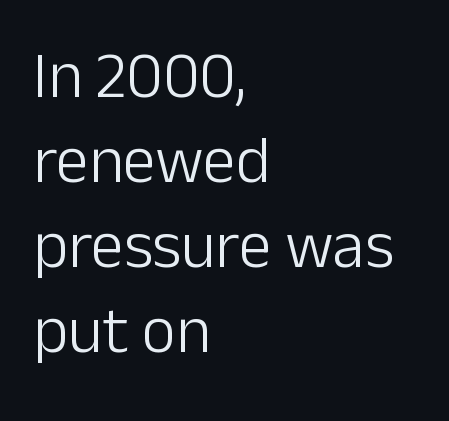
Is there much room between lines? A standard amount, neither cramped nor airy. Varying glyph widths throughout — classic text-font behaviour. The typesetter chose a ragged-right arrangement here. The lettering stays uniformly vertical, giving the passage a roman look. This is not heavy type; no bold has been used. Check under the words: just untouched page.
